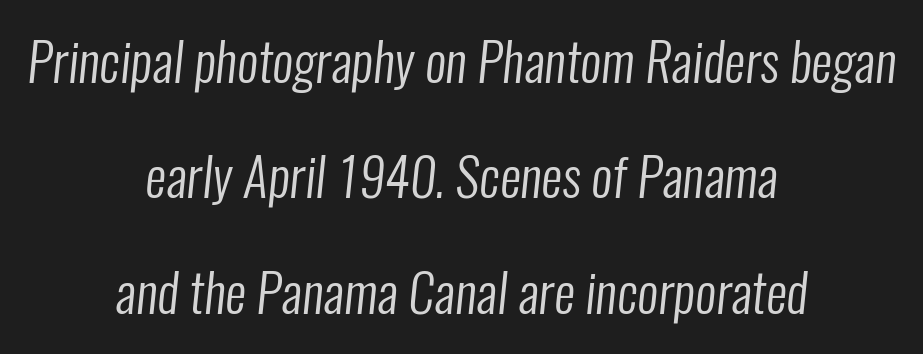
{"serif": "no", "bold": "no", "weight": "regular", "width": "condensed", "stroke_contrast": "low", "x_height": "medium", "monospaced": "no", "underline": "no", "align": "center", "line_spacing": "loose", "line_spacing_ratio": 2.22, "letter_spacing": "normal", "letter_spacing_em": 0.0, "glyph_px": 52}
